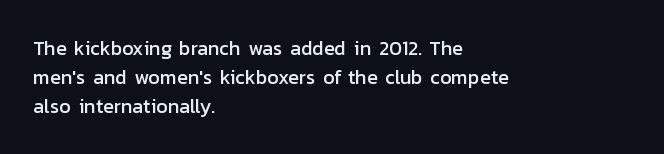
The image shows 20 px text type, upright; set left-aligned, normal line spacing (1.45x), normal letter spacing, not underlined.
